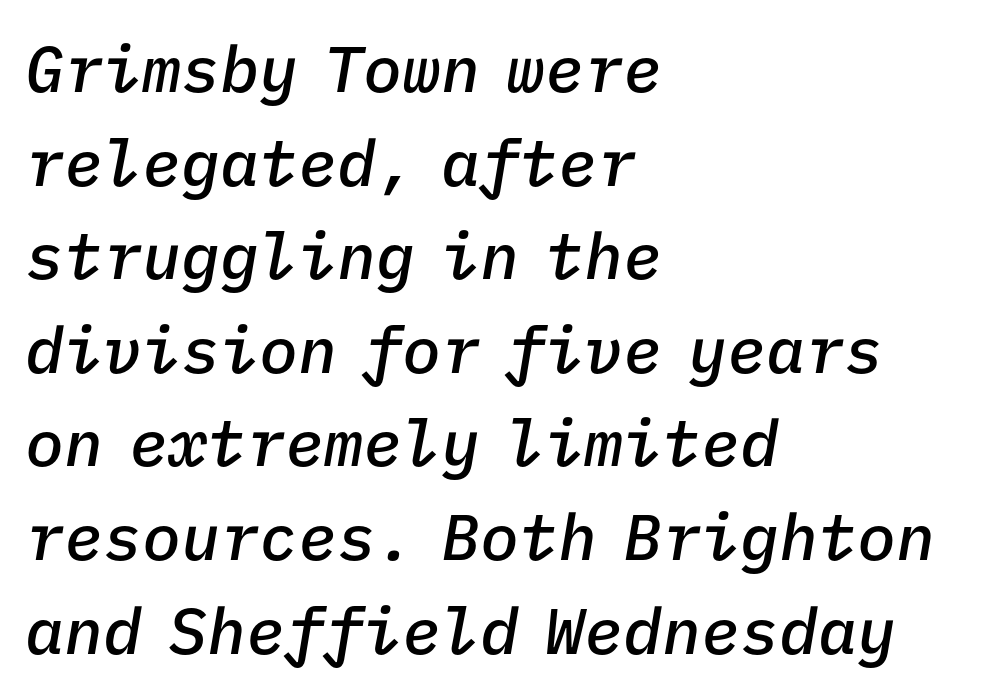
Every row of glyphs begins at an identical x-position on the left. Each letter, wide or thin by design, is forced into the same width here. Glance below the letters and you will spot only blank space. Tall strokes in this sample are angled rather than plumb.
